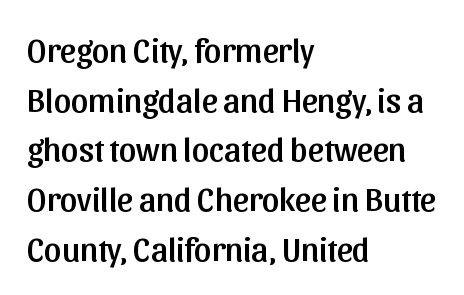
The image shows 34 px sans-serif type, upright; set left-aligned, normal line spacing (1.46x), normal letter spacing, not underlined; low stroke contrast and a medium x-height.
